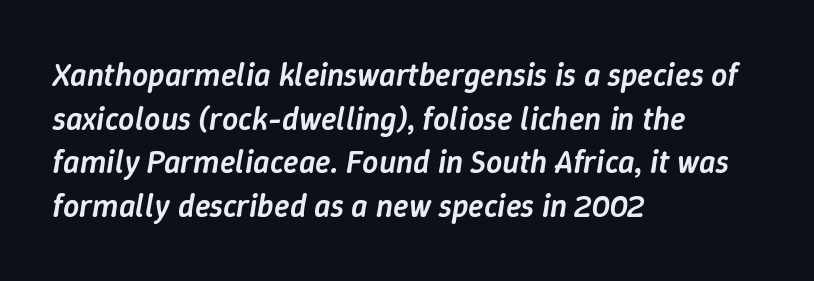
{"italic": "yes", "lean": "right", "slant_degrees": 9, "bold": "semi", "weight": "semibold", "width": "normal", "stroke_contrast": "low", "x_height": "medium", "monospaced": "no", "underline": "no", "align": "left", "line_spacing": "normal", "line_spacing_ratio": 1.36, "letter_spacing": "normal", "letter_spacing_em": 0.0, "glyph_px": 32}
